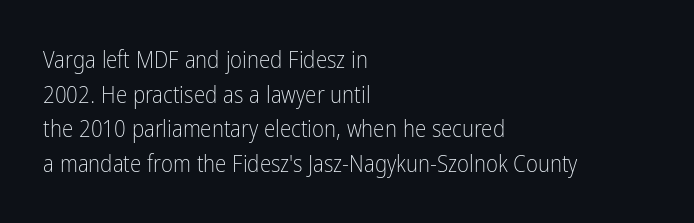
Q: Is the text bold? A: No.
Q: Is the text italic (slanted)? A: No, it is upright.
Q: Is the text underlined? A: No.
Q: How is the paragraph aligned? A: Left-aligned.
Q: Is the spacing between letters normal or unusually wide? A: Normal.
Q: Is the spacing between lines tight, normal or loose? A: Normal.
